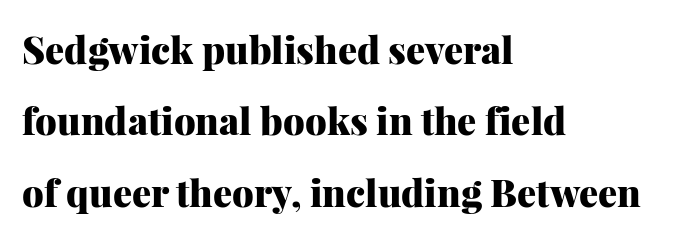
{"serif": "yes", "italic": "no", "bold": "yes", "weight": "heavy", "width": "normal", "stroke_contrast": "medium", "x_height": "medium", "monospaced": "no", "underline": "no", "align": "left", "line_spacing_ratio": 1.88, "letter_spacing": "normal", "letter_spacing_em": 0.0, "glyph_px": 38}
